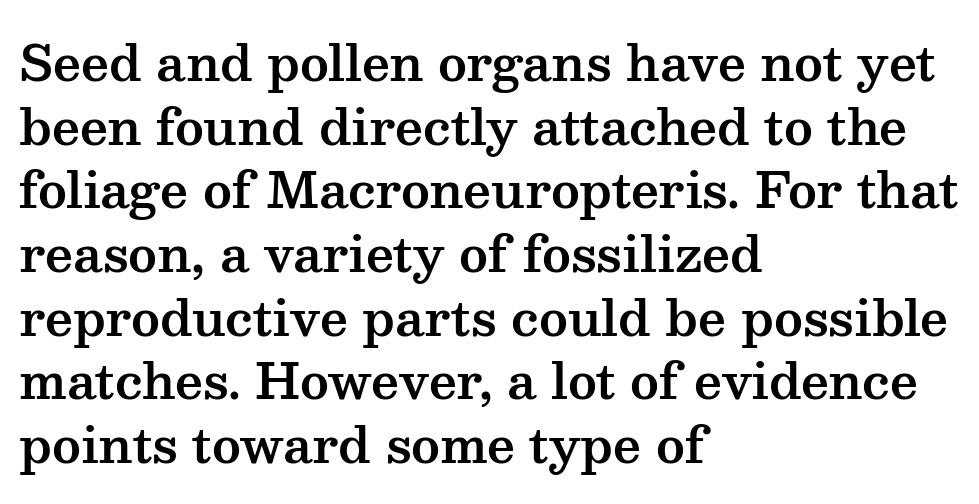
{"serif": "yes", "italic": "no", "width": "wide", "stroke_contrast": "medium", "x_height": "medium", "monospaced": "no", "underline": "no", "align": "left", "line_spacing": "normal", "line_spacing_ratio": 1.3, "letter_spacing": "normal", "letter_spacing_em": 0.0, "glyph_px": 49}
